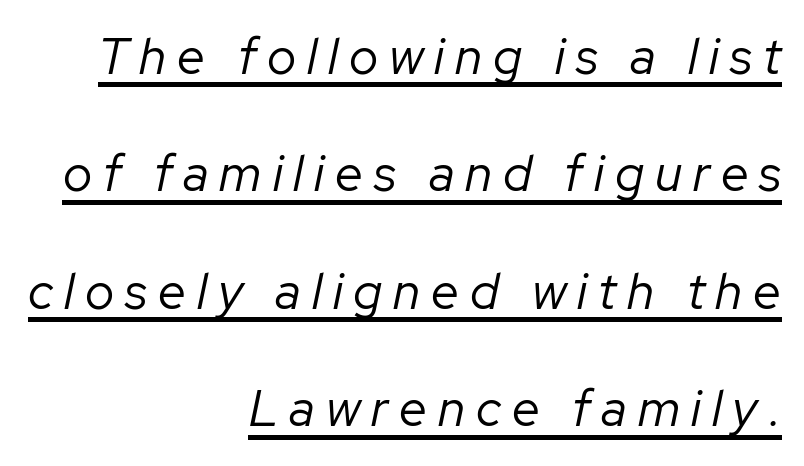
Q: Is the text bold? A: No.
Q: Is the text italic (slanted)? A: Yes, it leans right by about 12 degrees.
Q: Is the text underlined? A: Yes.
Q: How is the paragraph aligned? A: Right-aligned.
Q: Is the spacing between letters normal or unusually wide? A: Unusually wide.
Q: Is the spacing between lines tight, normal or loose? A: Loose.
Q: Width (condensed, normal, or wide)? A: Normal.
Q: Stroke contrast? A: Low.
Q: x-height? A: Medium.
Q: Monospaced? A: No.
